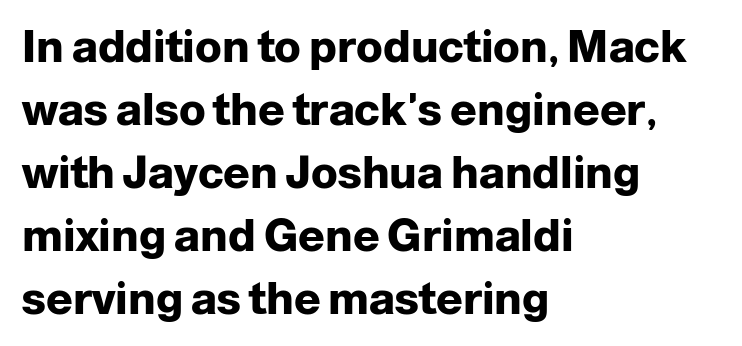
The image shows 44 px heavy sans-serif type, upright; set left-aligned, normal line spacing (1.43x), normal letter spacing, not underlined; low stroke contrast and a medium x-height.
